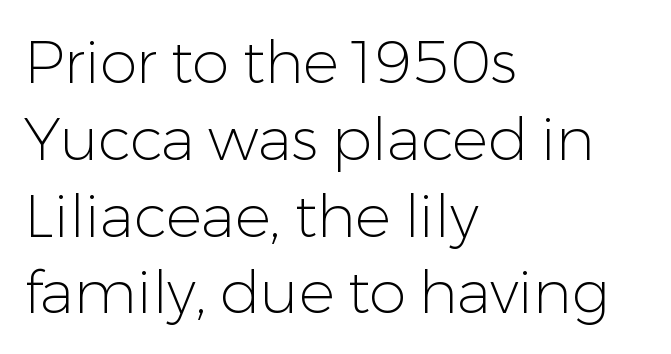
The image shows 60 px light sans-serif type, upright; set left-aligned, normal line spacing (1.28x), normal letter spacing, not underlined; low stroke contrast and a medium x-height.
